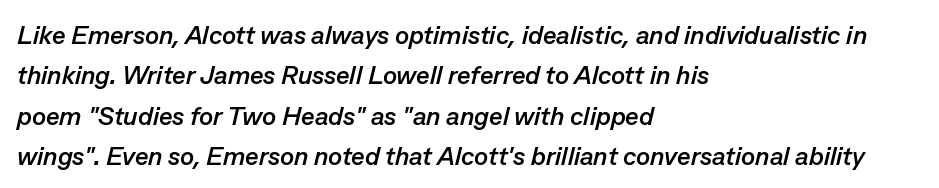
The image shows 26 px bold type, italic (leaning right); set left-aligned, normal line spacing (1.55x), normal letter spacing, not underlined.
